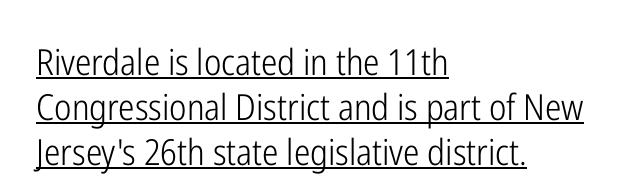
{"serif": "no", "italic": "no", "bold": "no", "weight": "light", "width": "condensed", "stroke_contrast": "low", "x_height": "medium", "monospaced": "no", "underline": "yes", "align": "left", "line_spacing": "normal", "line_spacing_ratio": 1.25, "letter_spacing": "normal", "letter_spacing_em": 0.0, "glyph_px": 36}
